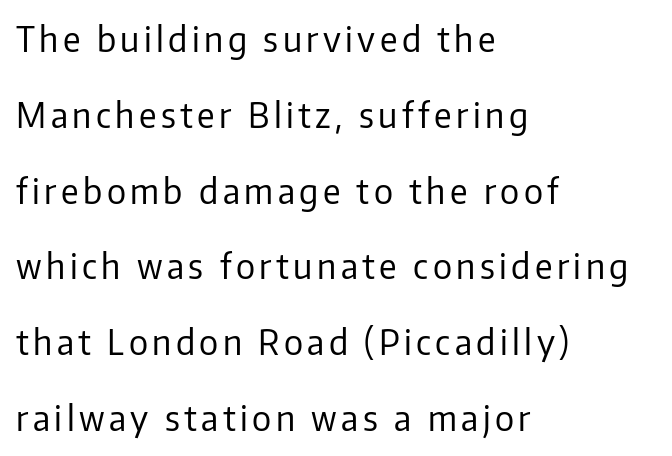
Q: Is the text bold? A: No.
Q: Is the text italic (slanted)? A: No, it is upright.
Q: Is the typeface a serif or a sans-serif typeface? A: Sans-serif.
Q: Is the text underlined? A: No.
Q: How is the paragraph aligned? A: Left-aligned.
Q: Is the spacing between lines tight, normal or loose? A: Loose.
Q: Width (condensed, normal, or wide)? A: Normal.
Q: Stroke contrast? A: Low.
Q: x-height? A: Medium.
Q: Monospaced? A: No.
